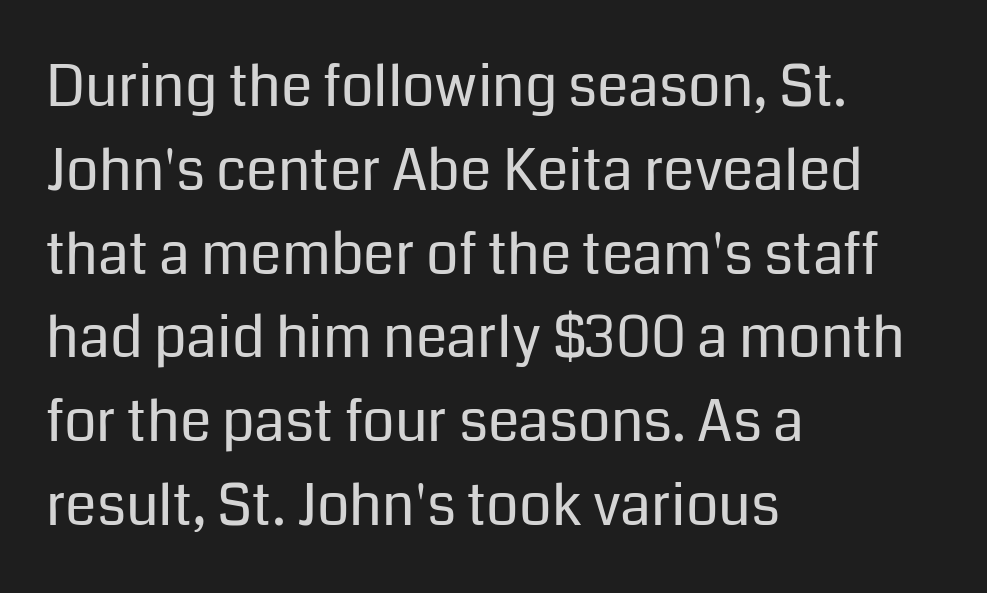
{"serif": "no", "italic": "no", "bold": "no", "weight": "regular", "width": "normal", "stroke_contrast": "low", "x_height": "medium", "monospaced": "no", "underline": "no", "align": "left", "line_spacing": "normal", "line_spacing_ratio": 1.47, "letter_spacing": "normal", "letter_spacing_em": 0.0, "glyph_px": 57}
